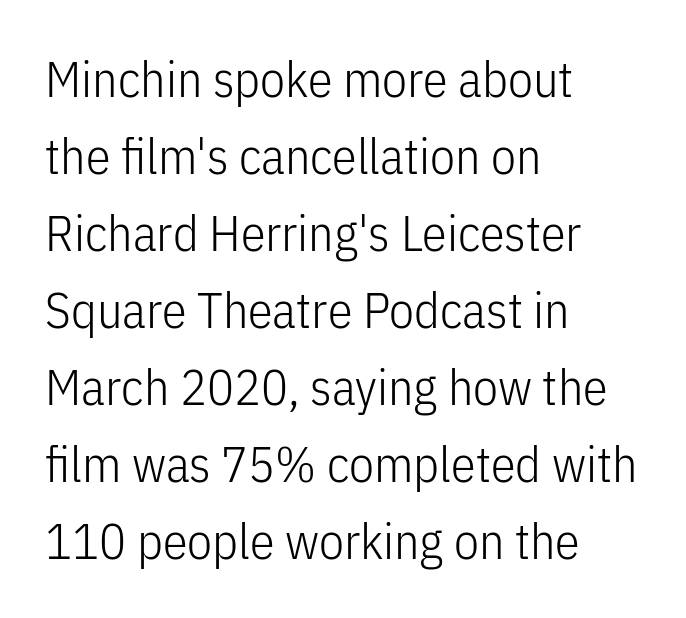
Q: Is the text bold? A: No.
Q: Is the text italic (slanted)? A: No, it is upright.
Q: Is the typeface a serif or a sans-serif typeface? A: Sans-serif.
Q: Is the text underlined? A: No.
Q: How is the paragraph aligned? A: Left-aligned.
Q: Is the spacing between letters normal or unusually wide? A: Normal.
Q: Is the spacing between lines tight, normal or loose? A: Normal.
Q: Width (condensed, normal, or wide)? A: Condensed.
Q: Stroke contrast? A: Low.
Q: x-height? A: Medium.
Q: Monospaced? A: No.
